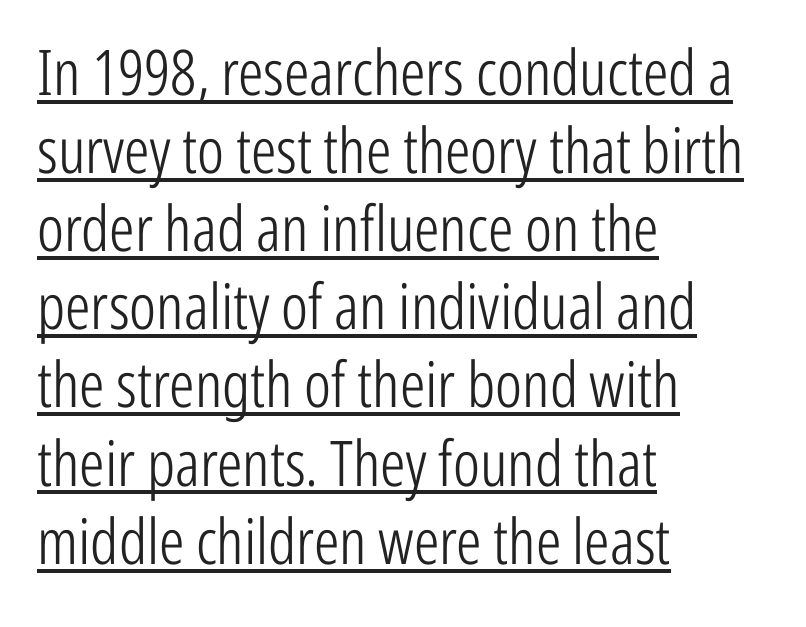
Q: Is the text bold? A: No.
Q: Is the text italic (slanted)? A: No, it is upright.
Q: Is the typeface a serif or a sans-serif typeface? A: Sans-serif.
Q: Is the text underlined? A: Yes.
Q: How is the paragraph aligned? A: Left-aligned.
Q: Is the spacing between letters normal or unusually wide? A: Normal.
Q: Width (condensed, normal, or wide)? A: Condensed.
Q: Stroke contrast? A: Low.
Q: x-height? A: Medium.
Q: Monospaced? A: No.
